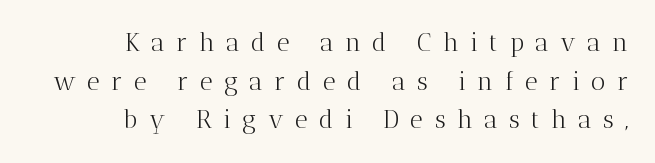
{"italic": "no", "bold": "no", "underline": "no", "align": "right", "line_spacing": "normal", "line_spacing_ratio": 1.55, "letter_spacing": "wide", "letter_spacing_em": 0.46, "glyph_px": 25}
